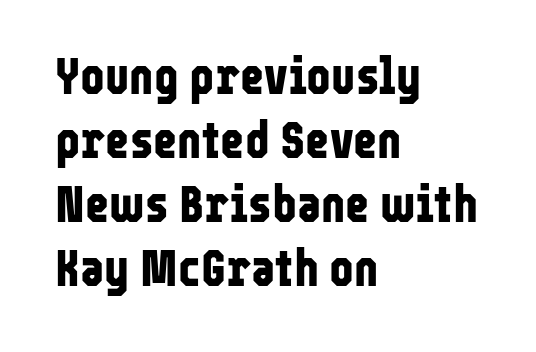
This sample has the flowing, uneven cadence of proportional lettering. Serif or sans? Sans — the stroke terminals are bare. The axis of the letterforms is exactly vertical. The horizontal fit of the characters is conventional and even.
